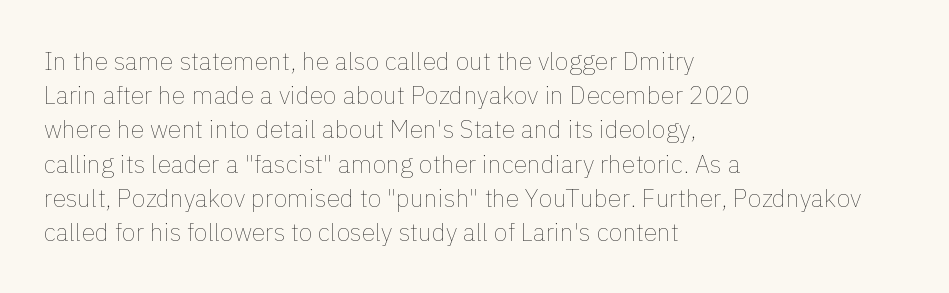
Q: Is the text bold? A: No.
Q: Is the text italic (slanted)? A: No, it is upright.
Q: Is the text underlined? A: No.
Q: How is the paragraph aligned? A: Left-aligned.
Q: Is the spacing between letters normal or unusually wide? A: Normal.
Q: Is the spacing between lines tight, normal or loose? A: Normal.
